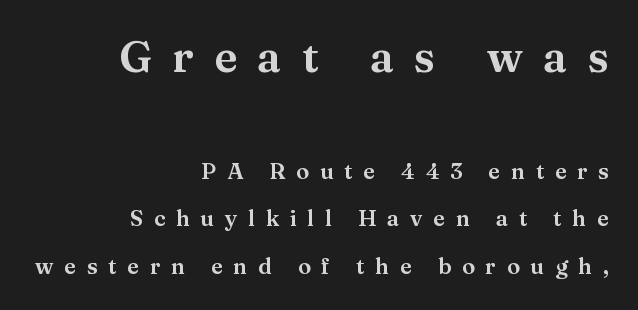
The image shows 43 px wide serif type, upright; set right-aligned, loose line spacing (2.17x), unusually wide letter spacing (+0.48 em), not underlined; the first (top) block is 1.95x larger; medium stroke contrast and a medium x-height.
